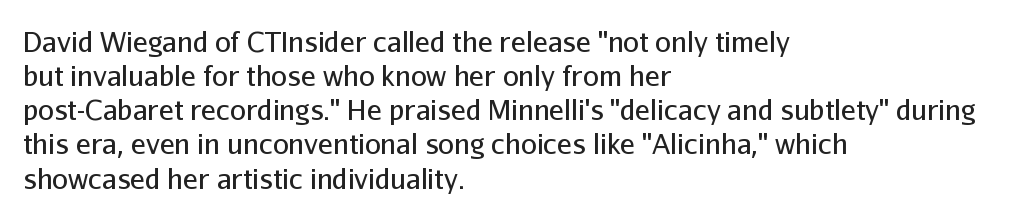
The image shows 28 px regular-weight sans-serif type, upright; set left-aligned, line spacing 1.22x, normal letter spacing, not underlined; low stroke contrast and a medium x-height.
